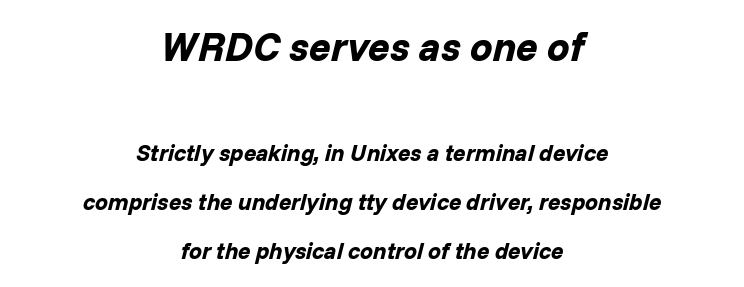
Check the space under the baseline: it is left empty. Which of the two is more prominent by size? The first, at the top. Notice the wide empty band between every row — that's loose leading. Posture: slanted.
